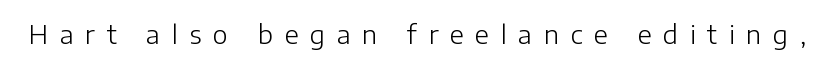
The image shows 26 px text type, upright; set unusually wide letter spacing (+0.44 em), not underlined.
